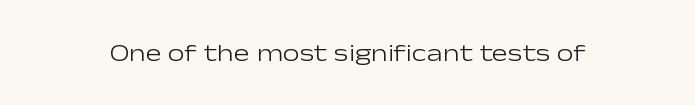
Only glyphs here, with clear space below each row. Notice how the stems are strictly vertical — no italics here. Between one letter and the next there's only the usual sliver of space. Is this a heavy cut? Hardly; it is regular or lighter.
